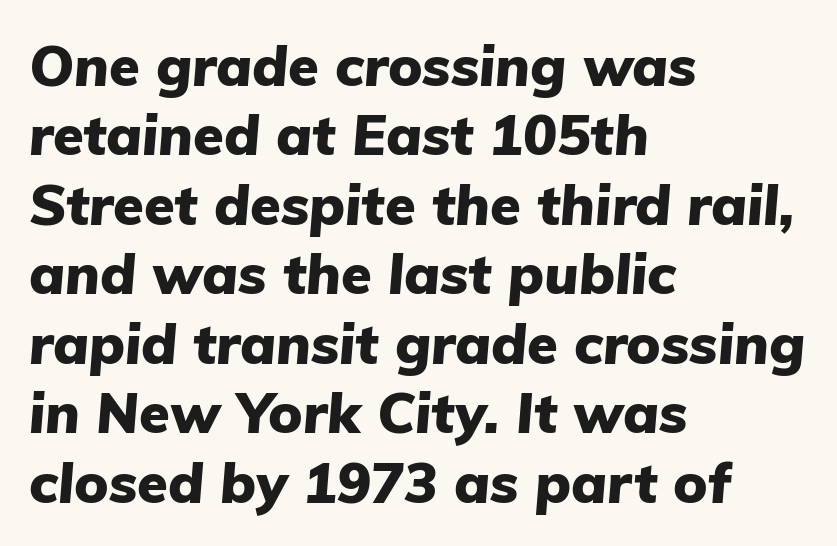
{"italic": "yes", "lean": "right", "slant_degrees": 5, "bold": "yes", "weight": "heavy", "width": "normal", "stroke_contrast": "low", "x_height": "medium", "monospaced": "no", "underline": "no", "align": "left", "line_spacing_ratio": 1.24, "letter_spacing": "normal", "letter_spacing_em": 0.0, "glyph_px": 56}
